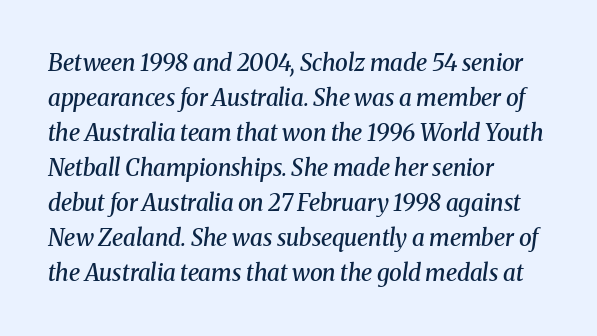
The image shows 23 px text type, italic (leaning right); set left-aligned, normal line spacing (1.52x), normal letter spacing, not underlined.
